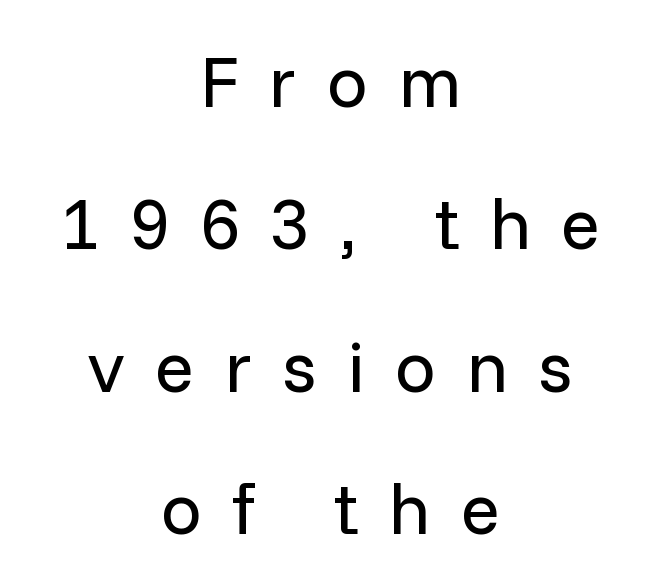
The image shows 73 px regular-weight sans-serif type, upright; set centered, loose line spacing (1.95x), unusually wide letter spacing (+0.41 em), not underlined; low stroke contrast and a medium x-height.
